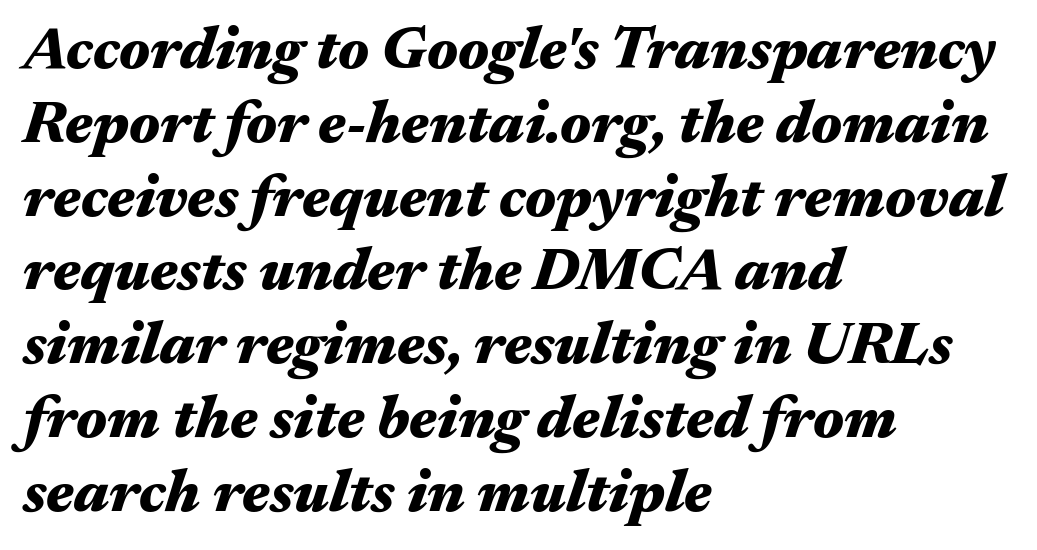
Q: Is the text bold? A: Yes.
Q: Is the text italic (slanted)? A: Yes, it leans right by about 17 degrees.
Q: Is the text underlined? A: No.
Q: How is the paragraph aligned? A: Left-aligned.
Q: Is the spacing between letters normal or unusually wide? A: Normal.
Q: Width (condensed, normal, or wide)? A: Wide.
Q: Stroke contrast? A: Medium.
Q: x-height? A: Medium.
Q: Monospaced? A: No.
